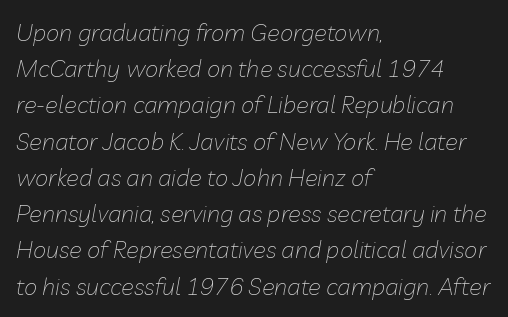
No chunkiness to these letters — they're not bold. You can tell it's italic because the verticals aren't actually vertical. Honestly, the row spacing looks completely unremarkable. Tracking here is standard; glyphs follow each other at the usual distance. Each row of text sits above clean, open space. The passage is arranged the way most books set body copy — flush left.
